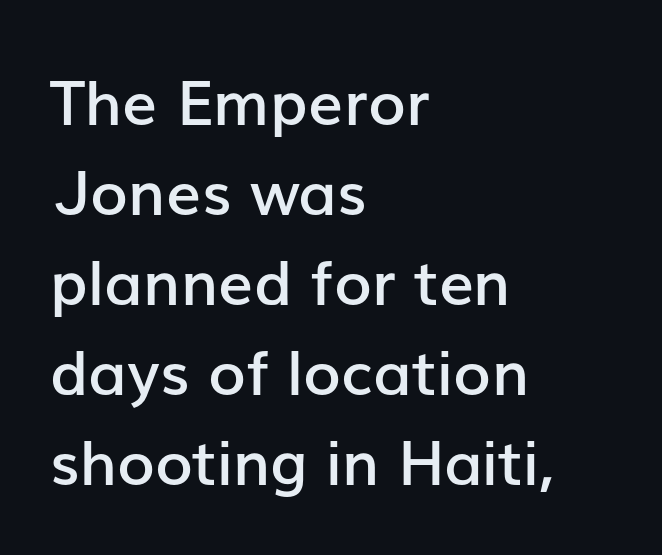
{"serif": "no", "italic": "no", "bold": "semi", "weight": "semibold", "width": "normal", "stroke_contrast": "low", "x_height": "medium", "monospaced": "no", "underline": "no", "align": "left", "line_spacing": "normal", "line_spacing_ratio": 1.45, "letter_spacing": "normal", "letter_spacing_em": 0.0, "glyph_px": 62}
